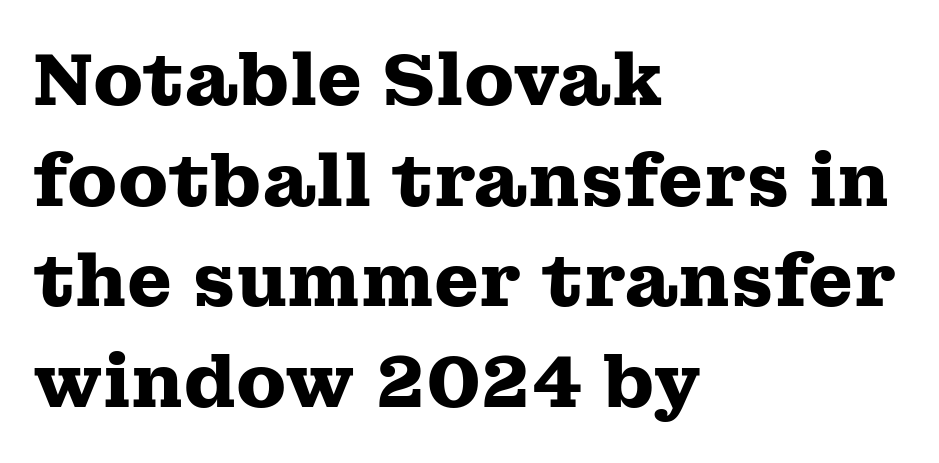
{"serif": "yes", "italic": "no", "bold": "yes", "weight": "heavy", "width": "wide", "stroke_contrast": "medium", "x_height": "medium", "monospaced": "no", "underline": "no", "align": "left", "line_spacing": "normal", "line_spacing_ratio": 1.38, "letter_spacing": "normal", "letter_spacing_em": 0.0, "glyph_px": 73}
